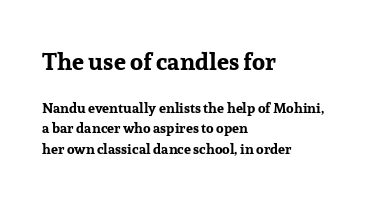
Italic? Not at all — the glyphs are vertical. Horizontal alignment here is leftward, the default for most running prose. This rendering leaves character spacing at its baseline value. Lines of text with bare space underneath. The vertical gap from one line to the next is medium. Its strokes are broad and dark, the hallmark of bold type.
